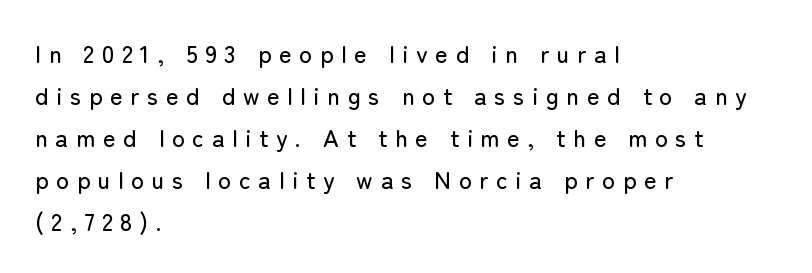
The image shows 24 px text type, upright; set left-aligned, line spacing 1.75x, unusually wide letter spacing (+0.32 em), not underlined.
